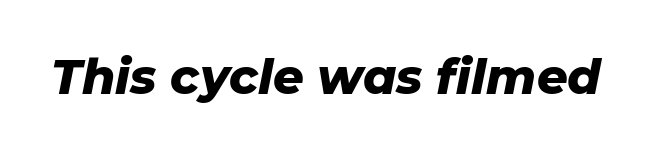
Q: Is the text bold? A: Yes.
Q: Is the text italic (slanted)? A: Yes, it leans right by about 11 degrees.
Q: Is the text underlined? A: No.
Q: Is the spacing between letters normal or unusually wide? A: Normal.
Q: Width (condensed, normal, or wide)? A: Normal.
Q: Stroke contrast? A: Low.
Q: x-height? A: Medium.
Q: Monospaced? A: No.
